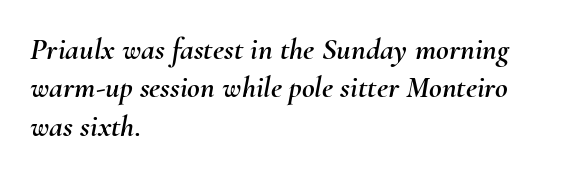
Characters follow at the spacing the type designer built in. Proportional: the letters do not fall into vertical columns. Style check: oblique. Clear beneath every line of the passage. In CSS terms this would be text-align: left.
